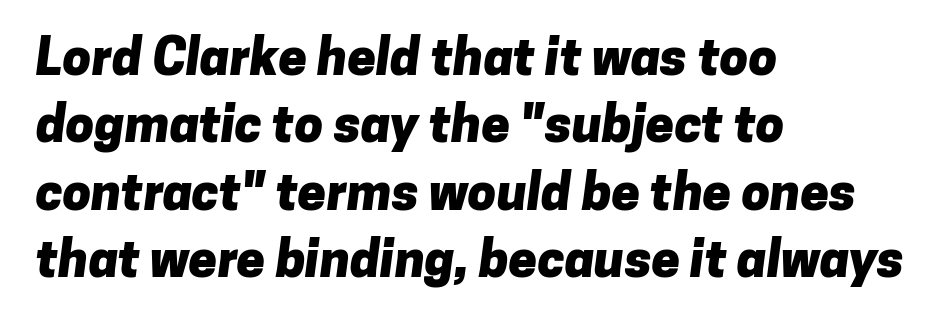
The image shows 51 px heavy sans-serif type; set left-aligned, normal line spacing (1.32x), normal letter spacing, not underlined; low stroke contrast and a medium x-height.
